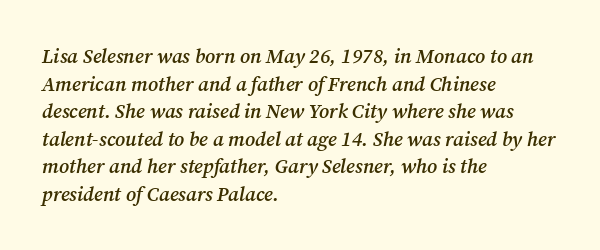
{"italic": "yes", "lean": "right", "slant_degrees": 12, "bold": "semi", "underline": "no", "align": "left", "line_spacing": "normal", "line_spacing_ratio": 1.38, "letter_spacing": "normal", "letter_spacing_em": 0.0, "glyph_px": 20}
